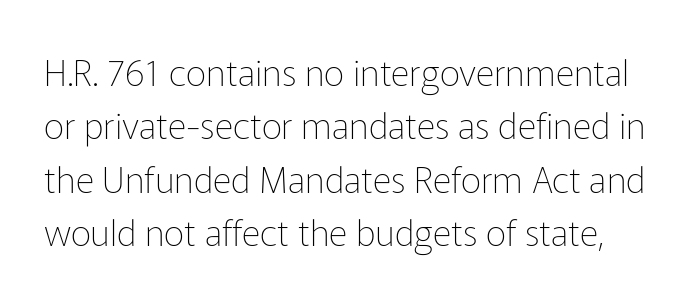
The image shows 36 px thin sans-serif type, upright; set normal line spacing (1.48x), normal letter spacing, not underlined; low stroke contrast and a medium x-height.
